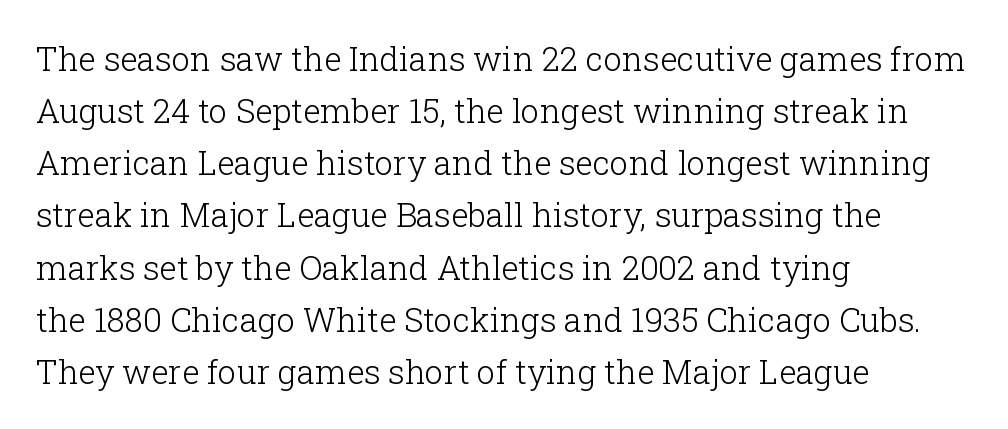
Q: Is the text bold? A: No.
Q: Is the text italic (slanted)? A: No, it is upright.
Q: Is the typeface a serif or a sans-serif typeface? A: Serif.
Q: Is the text underlined? A: No.
Q: How is the paragraph aligned? A: Left-aligned.
Q: Is the spacing between letters normal or unusually wide? A: Normal.
Q: Is the spacing between lines tight, normal or loose? A: Normal.
Q: Width (condensed, normal, or wide)? A: Normal.
Q: Stroke contrast? A: Low.
Q: x-height? A: Medium.
Q: Monospaced? A: No.
